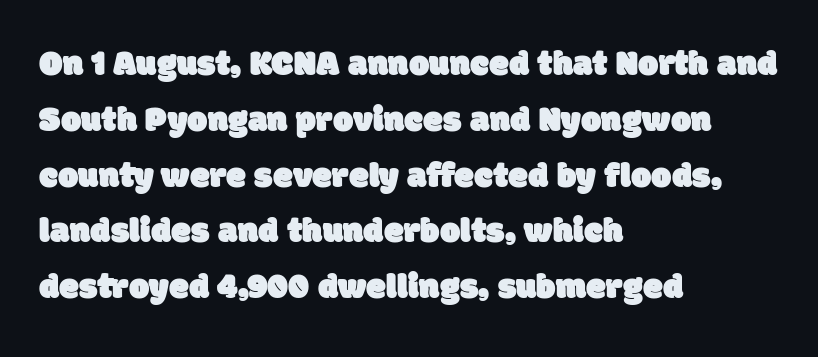
{"serif": "no", "width": "normal", "stroke_contrast": "low", "x_height": "large", "monospaced": "no", "underline": "no", "align": "left", "line_spacing": "normal", "line_spacing_ratio": 1.55, "letter_spacing": "normal", "letter_spacing_em": 0.0, "glyph_px": 36}
